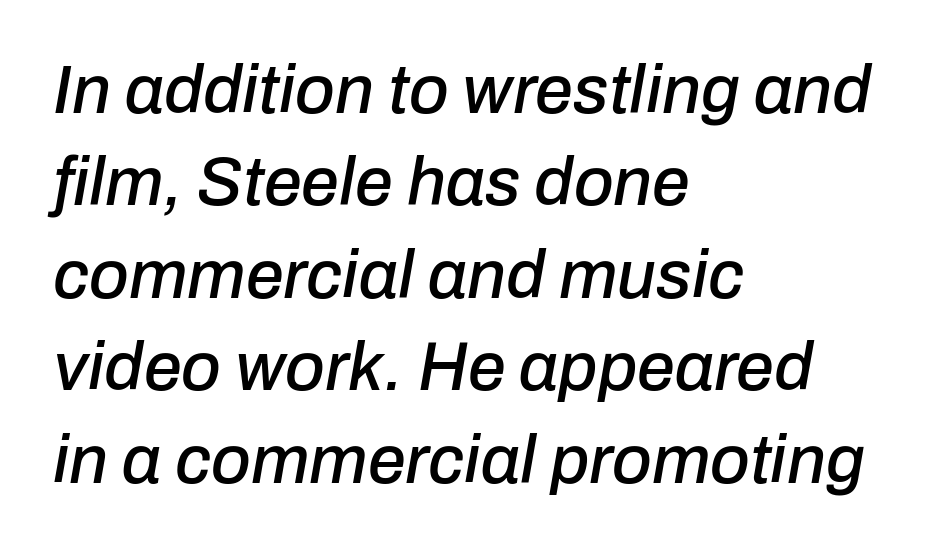
{"italic": "yes", "lean": "right", "slant_degrees": 10, "width": "normal", "stroke_contrast": "low", "x_height": "medium", "monospaced": "no", "underline": "no", "align": "left", "line_spacing": "normal", "line_spacing_ratio": 1.36, "letter_spacing": "normal", "letter_spacing_em": 0.0, "glyph_px": 68}
